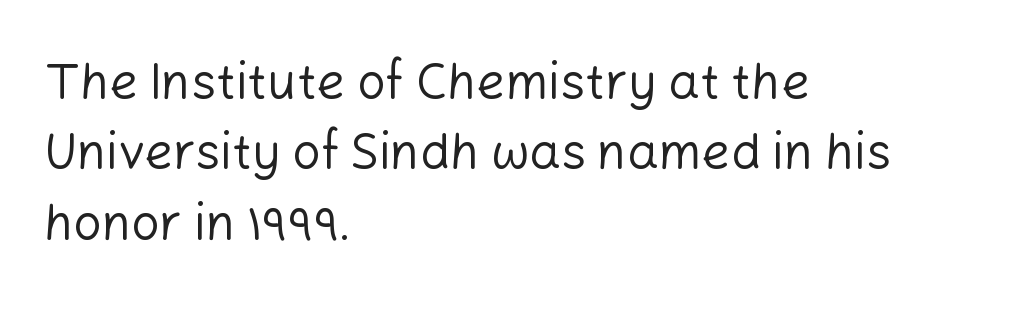
Leftover space on each line is placed entirely after the last word. These glyphs show unthickened strokes, regular width or finer. Nope, not italic — everything's standing straight. The text was rendered using a sans face with plain stroke endings. Between one letter and the next there's only the usual sliver of space. Has an underline been added? It has not.
